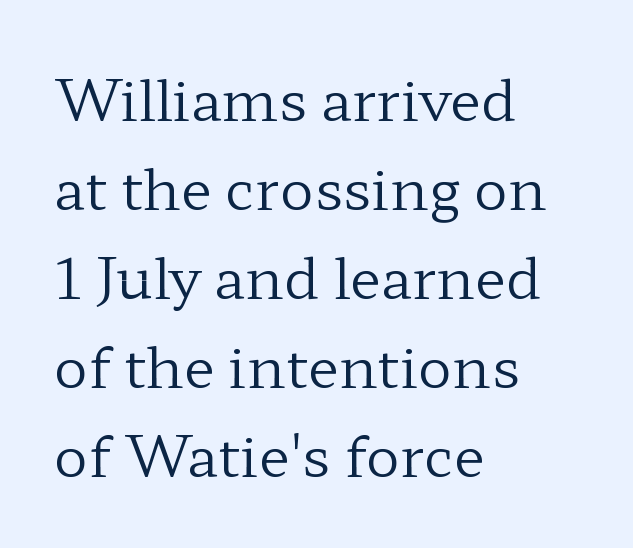
Weight: regular or lighter. Spacing verdict: proportional, widths tailored to each character. Vertical strokes here are truly vertical. The type is set solid horizontally, with unmodified tracking. Words float on clear page, feet unadorned. Line spacing here is normal.
